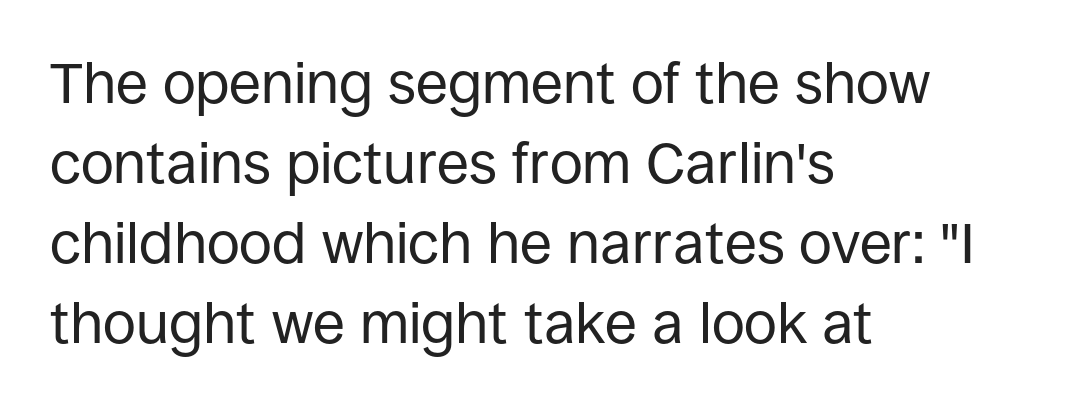
{"serif": "no", "italic": "no", "bold": "no", "weight": "regular", "width": "normal", "stroke_contrast": "low", "x_height": "large", "monospaced": "no", "underline": "no", "align": "left", "line_spacing": "normal", "line_spacing_ratio": 1.38, "letter_spacing": "normal", "letter_spacing_em": 0.0, "glyph_px": 58}
